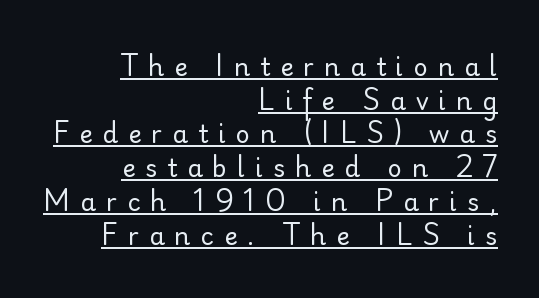
{"italic": "no", "bold": "no", "underline": "yes", "align": "right", "line_spacing": "normal", "line_spacing_ratio": 1.35, "letter_spacing": "wide", "letter_spacing_em": 0.4, "glyph_px": 25}
